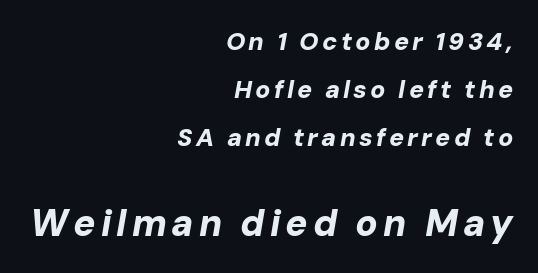
Compare the two chunks: the lower has the greater cap height. The rendering uses natural spacing where letterforms have individual widths. Quick note: italic. What's the leading like? Stretched, with rows far apart. If you drew a ruler down the right edge, every line would touch it.
